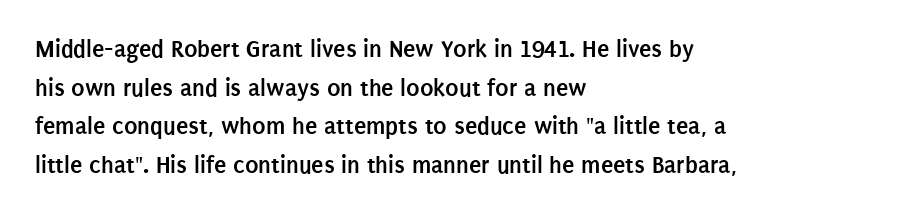
Lines of text with bare space underneath. Default kerning and tracking; the words read as compact shapes. Typeset ragged right — the left edge is the straight one. Regarding leading, the lines here are spaced in the standard way. Every stem runs plumb, perpendicular to the baseline.
